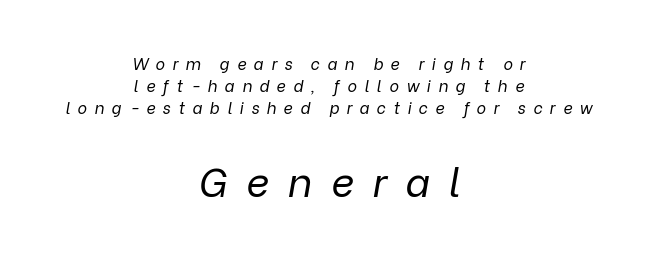
The image shows 40 px regular-weight type, italic (leaning right); set centered, normal line spacing (1.39x), unusually wide letter spacing (+0.47 em), not underlined; the second (bottom) block is 2.5x larger; low stroke contrast and a medium x-height.
